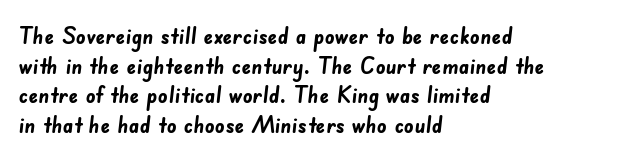
{"bold": "yes", "underline": "no", "align": "left", "line_spacing_ratio": 1.23, "letter_spacing": "normal", "letter_spacing_em": 0.0, "glyph_px": 24}
